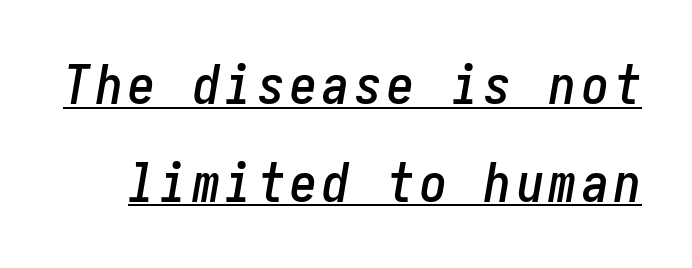
The image shows 54 px condensed type, italic (leaning right); set line spacing 1.81x, underlined; low stroke contrast and a medium x-height.
